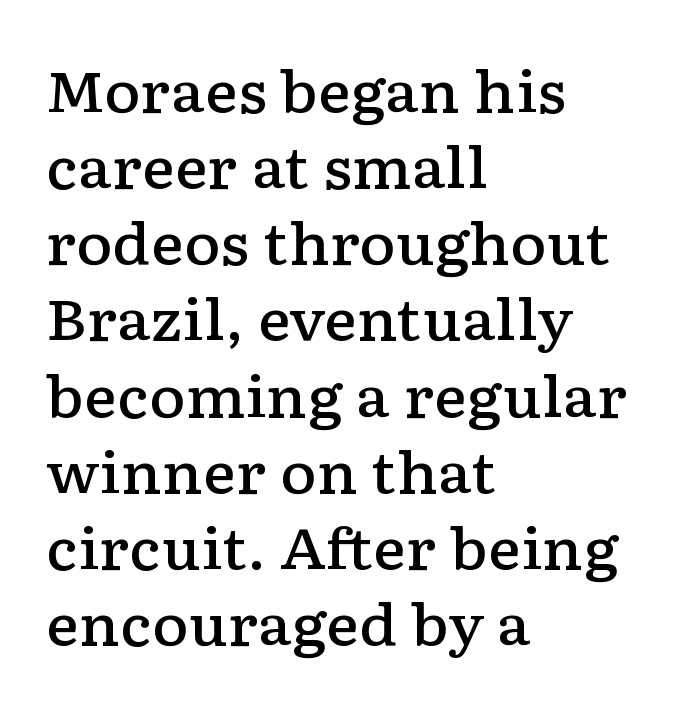
The image shows 56 px semibold, wide serif type, upright; set left-aligned, normal line spacing (1.36x), normal letter spacing, not underlined; low stroke contrast and a medium x-height.
